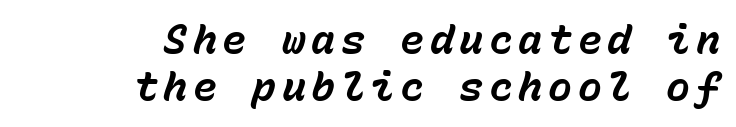
The image shows 40 px bold type, italic (leaning right), monospaced; set right-aligned, line spacing 1.17x, not underlined; low stroke contrast and a medium x-height.
